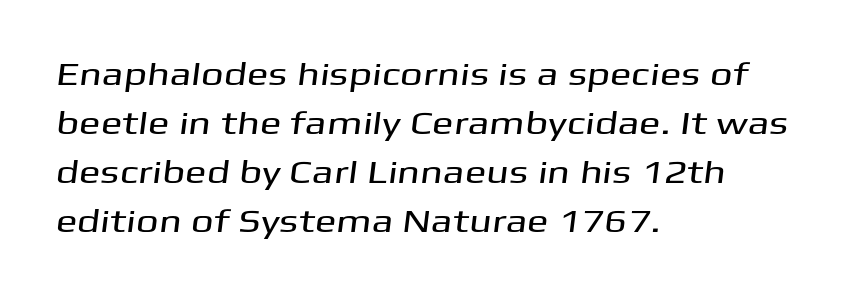
The image shows 32 px wide sans-serif type; set left-aligned, normal line spacing (1.53x), normal letter spacing, not underlined; medium stroke contrast and a medium x-height.
